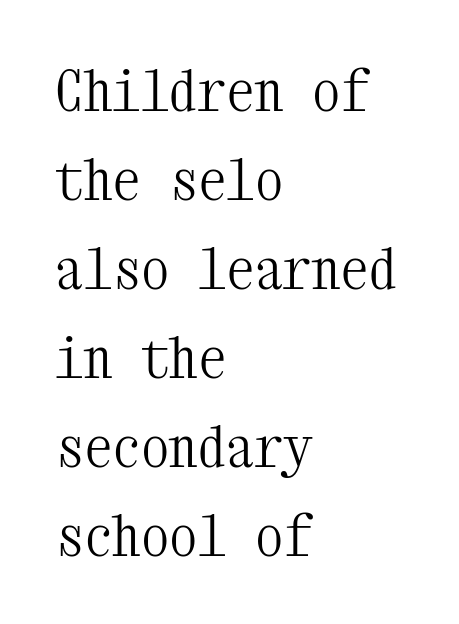
The image shows 57 px light, condensed serif type, upright, monospaced; set left-aligned, normal line spacing (1.56x), normal letter spacing, not underlined; medium stroke contrast and a medium x-height.
